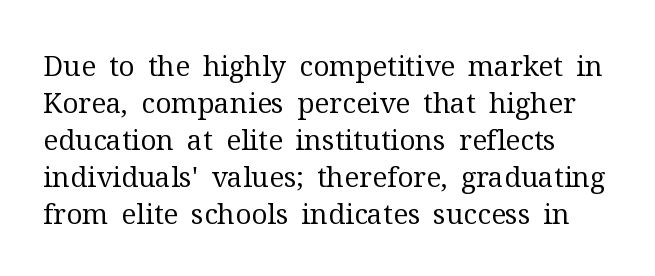
The image shows 28 px regular-weight serif type, upright; set normal line spacing (1.32x), normal letter spacing, not underlined; medium stroke contrast and a medium x-height.
